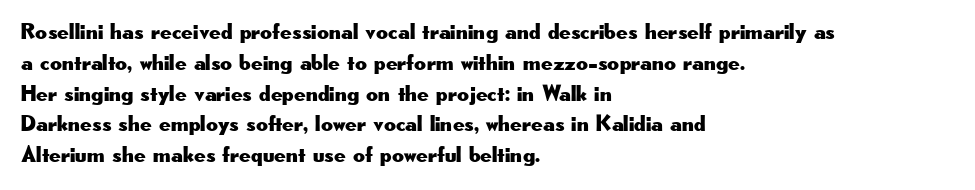
Q: Is the text italic (slanted)? A: No, it is upright.
Q: Is the text underlined? A: No.
Q: How is the paragraph aligned? A: Left-aligned.
Q: Is the spacing between letters normal or unusually wide? A: Normal.
Q: Is the spacing between lines tight, normal or loose? A: Normal.
